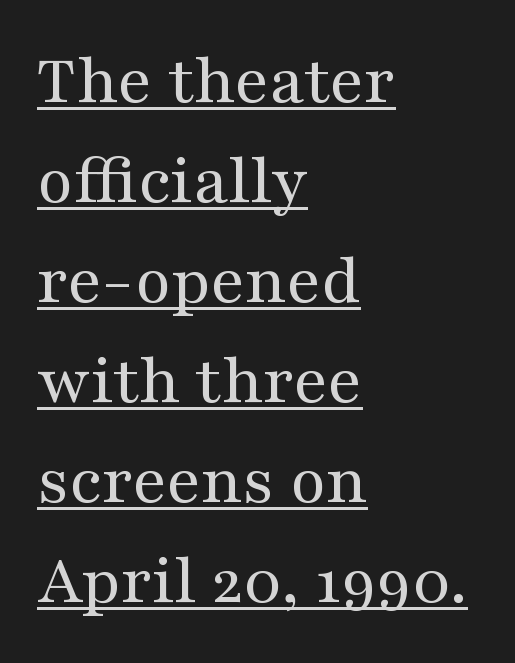
{"serif": "yes", "italic": "no", "bold": "no", "weight": "regular", "width": "wide", "stroke_contrast": "medium", "x_height": "medium", "monospaced": "no", "underline": "yes", "align": "left", "line_spacing": "normal", "line_spacing_ratio": 1.37, "letter_spacing": "normal", "letter_spacing_em": 0.0, "glyph_px": 73}
